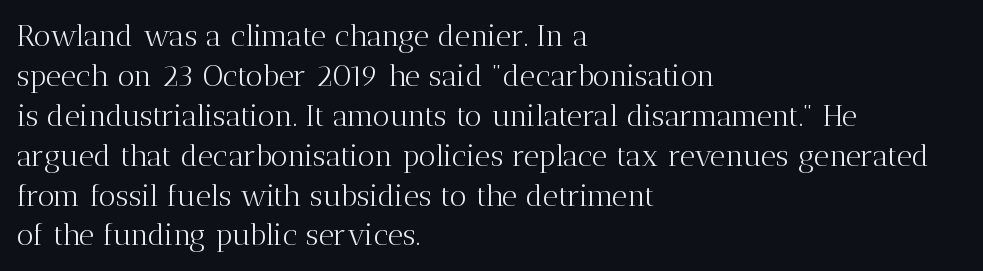
Q: Is the text bold? A: No.
Q: Is the text italic (slanted)? A: No, it is upright.
Q: Is the typeface a serif or a sans-serif typeface? A: Serif.
Q: Is the text underlined? A: No.
Q: How is the paragraph aligned? A: Left-aligned.
Q: Is the spacing between letters normal or unusually wide? A: Normal.
Q: Is the spacing between lines tight, normal or loose? A: Normal.
Q: Width (condensed, normal, or wide)? A: Normal.
Q: Stroke contrast? A: Medium.
Q: x-height? A: Medium.
Q: Monospaced? A: No.
